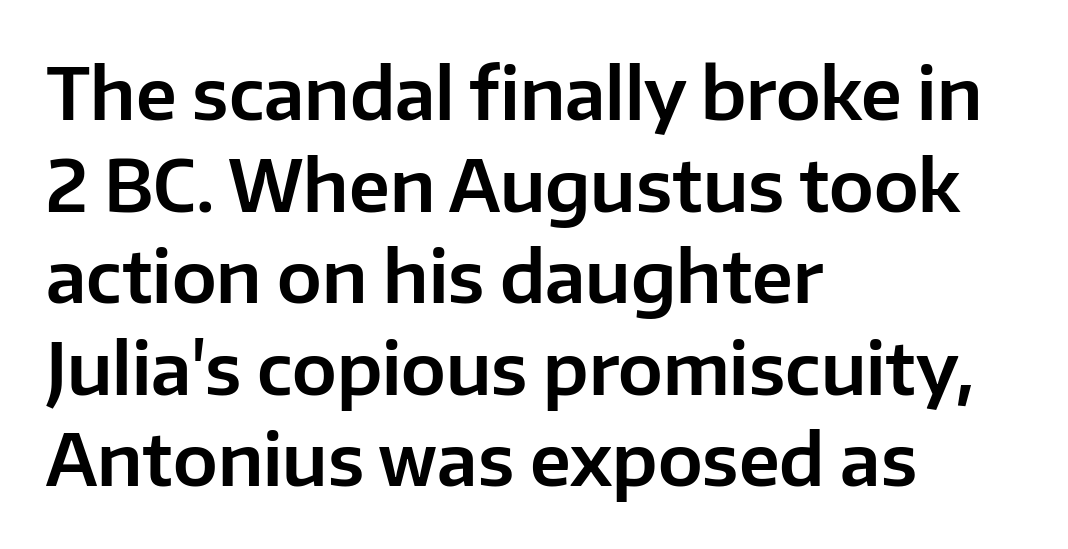
Q: Is the text italic (slanted)? A: No, it is upright.
Q: Is the typeface a serif or a sans-serif typeface? A: Sans-serif.
Q: Is the text underlined? A: No.
Q: How is the paragraph aligned? A: Left-aligned.
Q: Is the spacing between letters normal or unusually wide? A: Normal.
Q: Is the spacing between lines tight, normal or loose? A: Normal.
Q: Width (condensed, normal, or wide)? A: Normal.
Q: Stroke contrast? A: Low.
Q: x-height? A: Medium.
Q: Monospaced? A: No.
